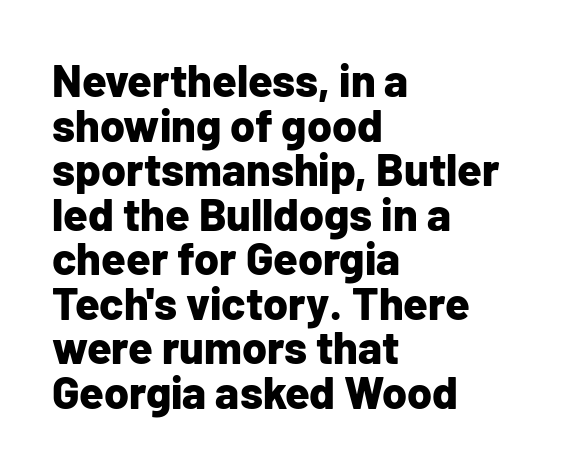
Character widths vary here, with narrow letters taking less room than wide ones. Line starts are locked; line ends wander. Whoever set this chose condensed vertical rhythm over breathing room. The face used here is a sans, in the tradition of grotesques and geometrics.
